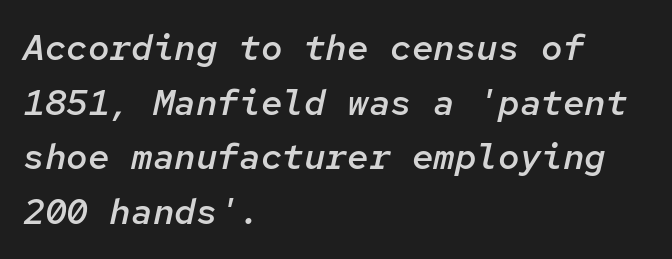
Decoration check: the copy has no underline. The characters look somewhat weighty, a semibold short of true bold. The whole block is typeset with a tilt. Layout note: lines flush left. Fixed-width glyphs throughout — classic coding-font behaviour.
